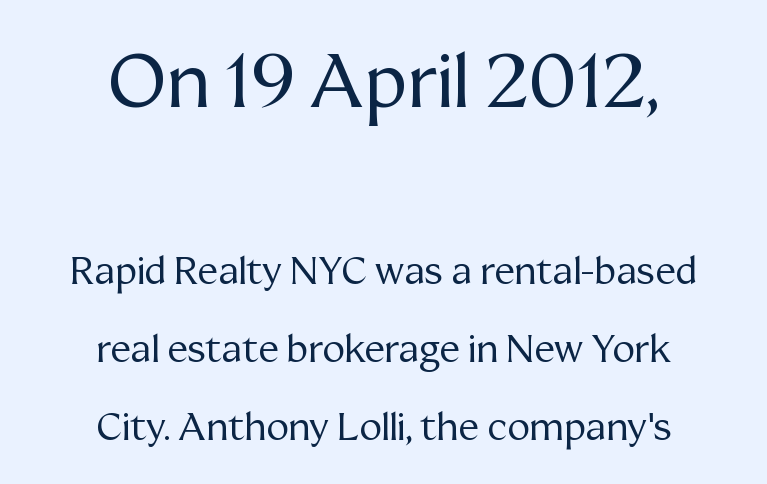
The specimen reads as upright at a glance. The composition opens big and finishes small. Regarding serifs, this sample has them. Weight: regular or lighter.
